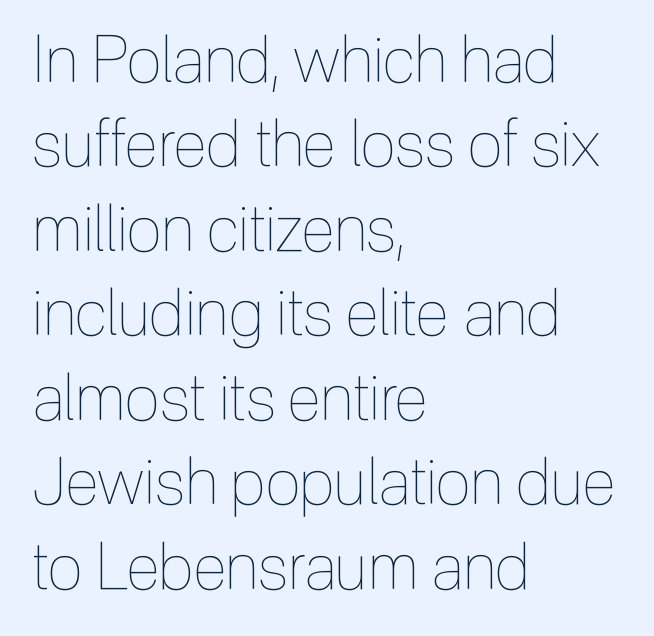
The image shows 64 px thin, condensed type, upright; set left-aligned, normal line spacing (1.32x), normal letter spacing, not underlined; a medium x-height.
